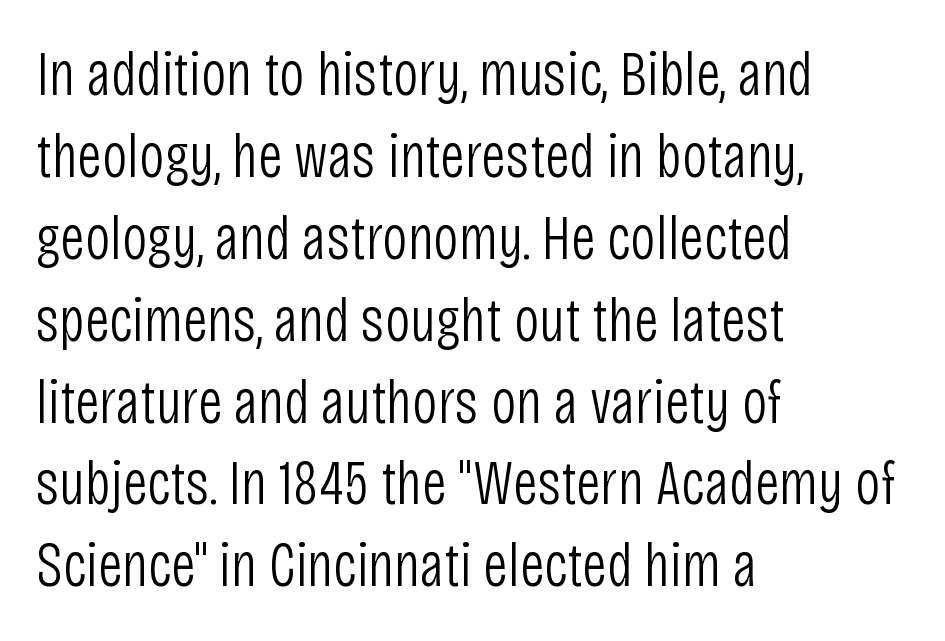
Q: Is the text bold? A: No.
Q: Is the text italic (slanted)? A: No, it is upright.
Q: Is the typeface a serif or a sans-serif typeface? A: Sans-serif.
Q: Is the text underlined? A: No.
Q: How is the paragraph aligned? A: Left-aligned.
Q: Is the spacing between letters normal or unusually wide? A: Normal.
Q: Is the spacing between lines tight, normal or loose? A: Normal.
Q: Width (condensed, normal, or wide)? A: Condensed.
Q: Stroke contrast? A: Low.
Q: x-height? A: Large.
Q: Monospaced? A: No.
